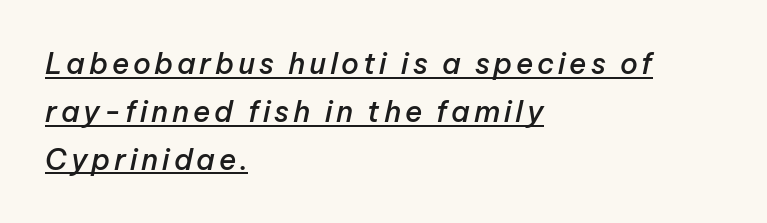
{"italic": "yes", "lean": "right", "slant_degrees": 12, "bold": "semi", "weight": "semibold", "width": "normal", "stroke_contrast": "low", "x_height": "medium", "monospaced": "no", "underline": "yes", "align": "left", "line_spacing": "normal", "line_spacing_ratio": 1.65, "glyph_px": 29}
